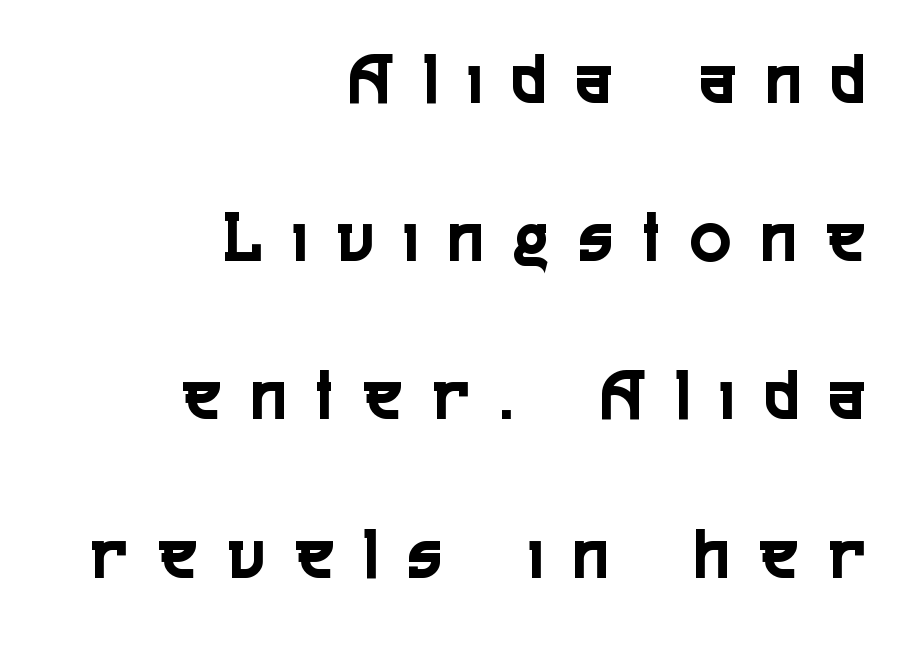
{"serif": "no", "italic": "no", "width": "condensed", "x_height": "medium", "monospaced": "no", "underline": "no", "align": "right", "line_spacing": "loose", "line_spacing_ratio": 2.11, "letter_spacing": "wide", "letter_spacing_em": 0.42, "glyph_px": 75}
